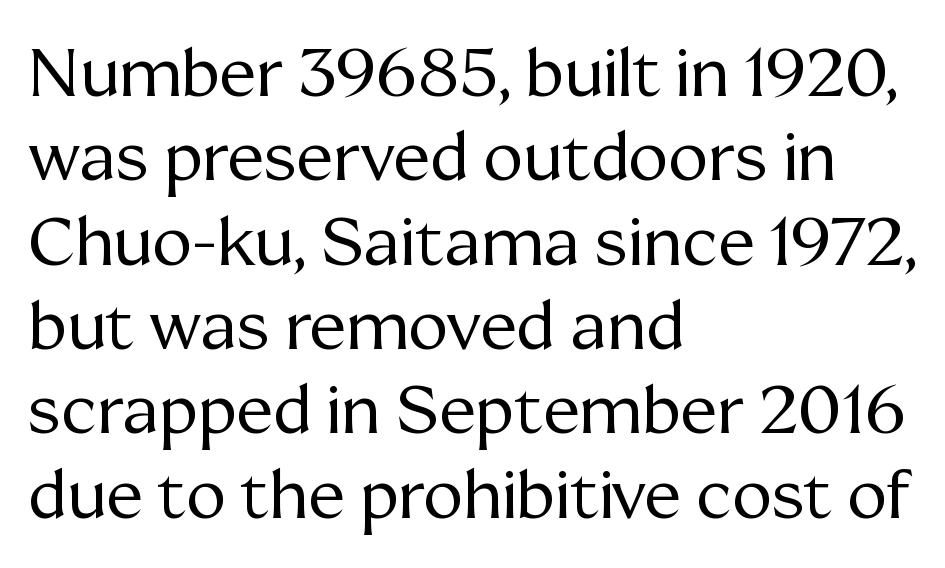
{"serif": "yes", "italic": "no", "bold": "no", "weight": "regular", "width": "normal", "stroke_contrast": "medium", "x_height": "medium", "monospaced": "no", "underline": "no", "align": "left", "line_spacing_ratio": 1.24, "letter_spacing": "normal", "letter_spacing_em": 0.0, "glyph_px": 68}
